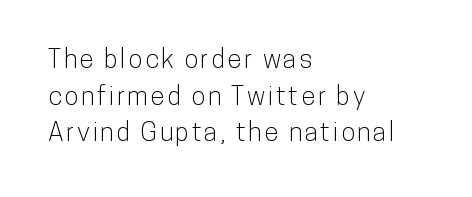
{"italic": "no", "underline": "no", "align": "left", "line_spacing": "normal", "line_spacing_ratio": 1.41, "glyph_px": 26}
